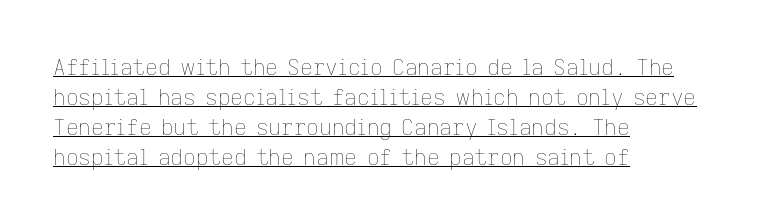
{"italic": "no", "bold": "no", "underline": "yes", "align": "left", "line_spacing": "normal", "line_spacing_ratio": 1.36, "letter_spacing": "normal", "letter_spacing_em": 0.0, "glyph_px": 22}
